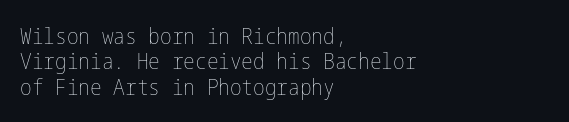
Q: Is the text bold? A: No.
Q: Is the text italic (slanted)? A: No, it is upright.
Q: Is the text underlined? A: No.
Q: How is the paragraph aligned? A: Left-aligned.
Q: Is the spacing between letters normal or unusually wide? A: Normal.
Q: Is the spacing between lines tight, normal or loose? A: Tight.
